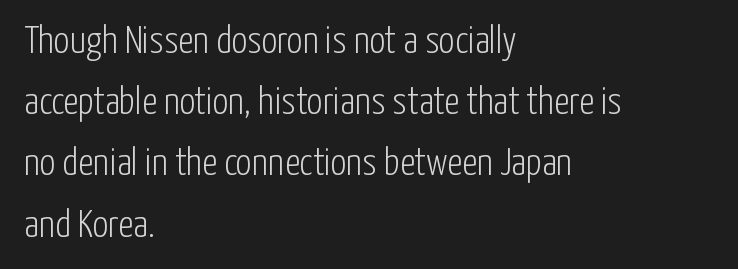
The font's upright variant was chosen for this text. Does extra space separate the letters? No, they use regular spacing. This sample is left-justified, so line endings fall wherever the words run out. No letter is thick-stroked: the sample isn't bold. This sample keeps an unexceptional amount of space between lines. Varying glyph widths throughout — classic text-font behaviour.
